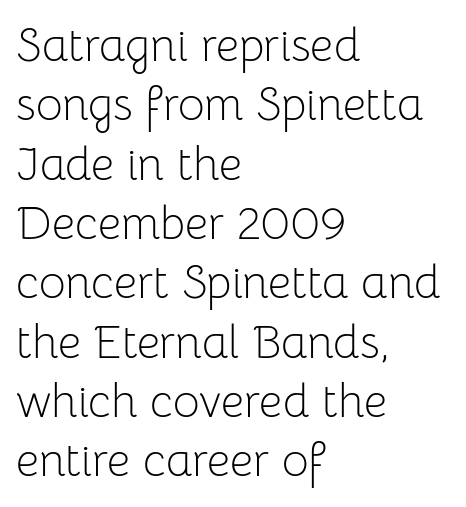
The letters stand upright; this is a roman face. The letters advance in unequal steps, a hallmark of proportional type. Nothing unusual about the tracking: characters are spaced as the font intends. The typesetter chose a ragged-right arrangement here.
